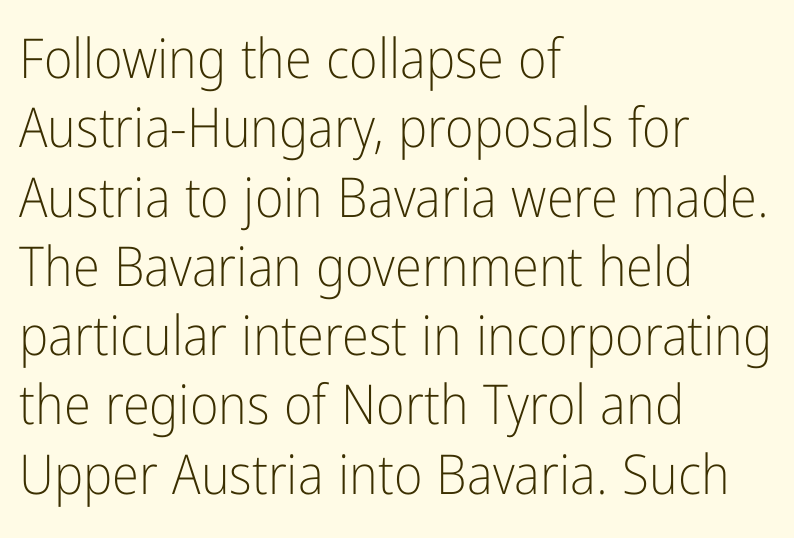
The image shows 55 px light, condensed sans-serif type, upright; set left-aligned, normal line spacing (1.26x), normal letter spacing, not underlined; low stroke contrast and a medium x-height.
